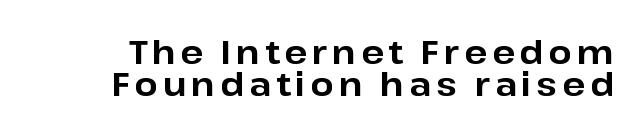
Q: Is the text bold? A: Yes.
Q: Is the text italic (slanted)? A: No, it is upright.
Q: Is the typeface a serif or a sans-serif typeface? A: Sans-serif.
Q: Is the text underlined? A: No.
Q: Is the spacing between lines tight, normal or loose? A: Tight.
Q: Width (condensed, normal, or wide)? A: Normal.
Q: Stroke contrast? A: Low.
Q: x-height? A: Medium.
Q: Monospaced? A: No.
